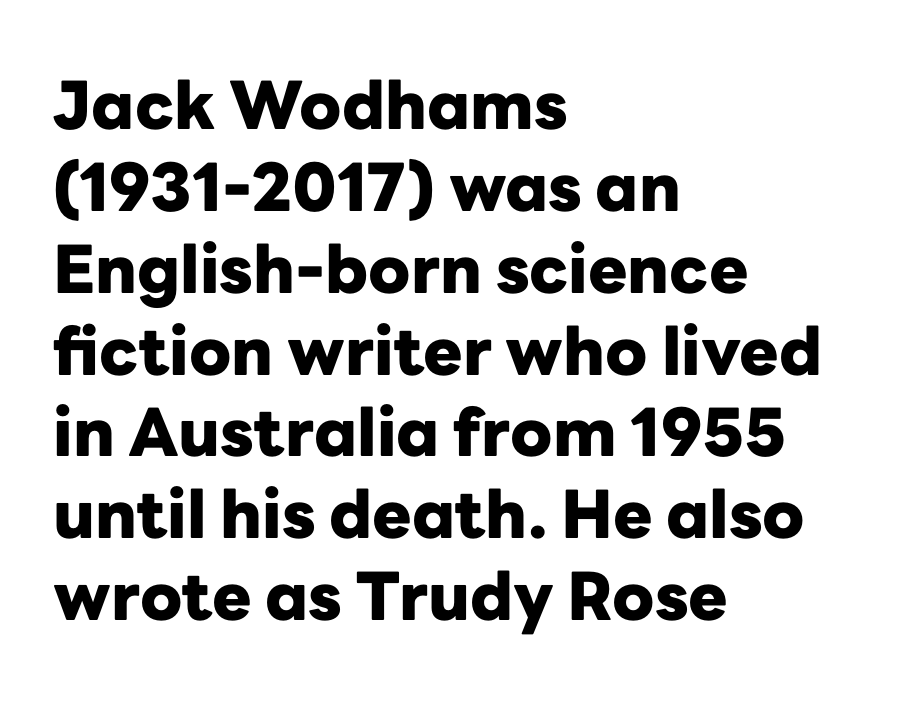
The image shows 66 px heavy sans-serif type, upright; set left-aligned, line spacing 1.24x, normal letter spacing, not underlined; low stroke contrast and a medium x-height.
